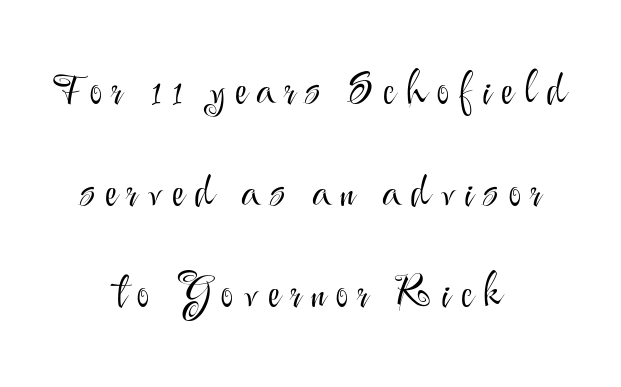
{"serif": "no", "bold": "no", "weight": "light", "width": "normal", "stroke_contrast": "medium", "x_height": "small", "monospaced": "no", "underline": "no", "align": "center", "line_spacing": "loose", "line_spacing_ratio": 2.31, "letter_spacing": "wide", "letter_spacing_em": 0.22, "glyph_px": 44}
